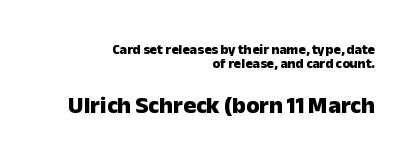
The face used here is rendered with its standard letterfit. The zone under the glyphs is completely vacant. The later block is typeset at a bigger size than the earlier block. Interline gaps are noticeably narrow in this sample. The typography opts for an upright posture over an oblique one.
